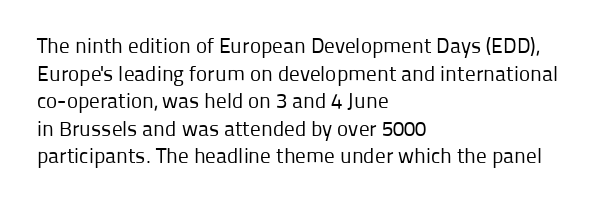
Q: Is the text bold? A: No.
Q: Is the text italic (slanted)? A: No, it is upright.
Q: Is the text underlined? A: No.
Q: How is the paragraph aligned? A: Left-aligned.
Q: Is the spacing between letters normal or unusually wide? A: Normal.
Q: Is the spacing between lines tight, normal or loose? A: Normal.
